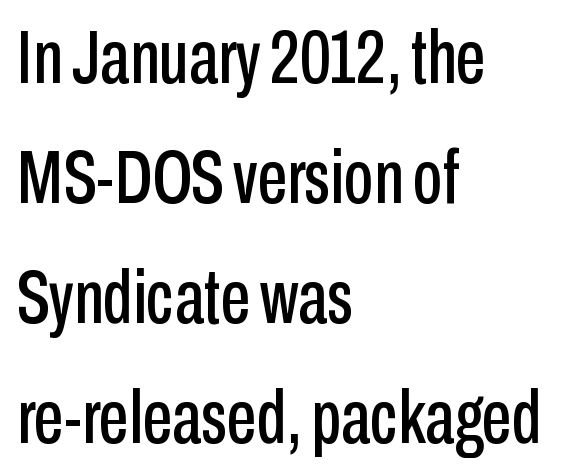
{"serif": "no", "italic": "no", "width": "condensed", "stroke_contrast": "low", "x_height": "medium", "monospaced": "no", "underline": "no", "align": "left", "line_spacing": "normal", "line_spacing_ratio": 1.6, "letter_spacing": "normal", "letter_spacing_em": 0.0, "glyph_px": 75}
